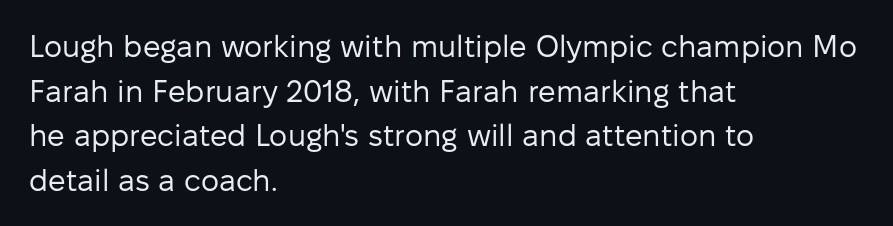
Nobody drew a line under any word here. The face used here is a sans, in the tradition of grotesques and geometrics. Notice how the stems are strictly vertical — no italics here. No extra tracking has been applied to these lines. Whoever set this chose a conventional vertical rhythm.
